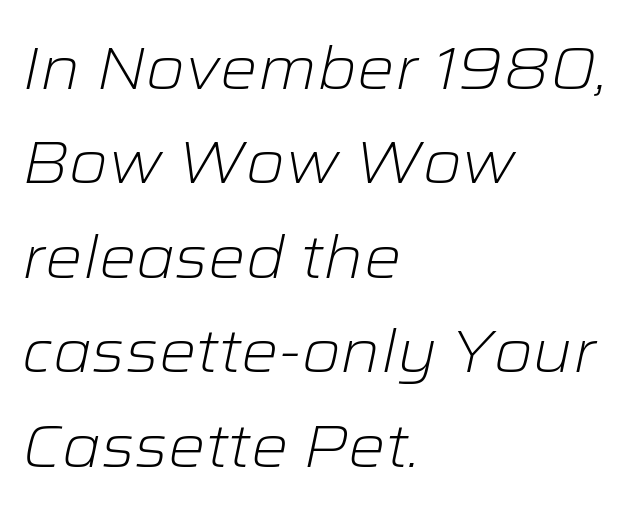
{"italic": "yes", "lean": "right", "slant_degrees": 12, "bold": "no", "weight": "light", "width": "wide", "stroke_contrast": "low", "x_height": "medium", "monospaced": "no", "underline": "no", "align": "left", "line_spacing": "normal", "line_spacing_ratio": 1.6, "letter_spacing": "normal", "letter_spacing_em": 0.0, "glyph_px": 59}
